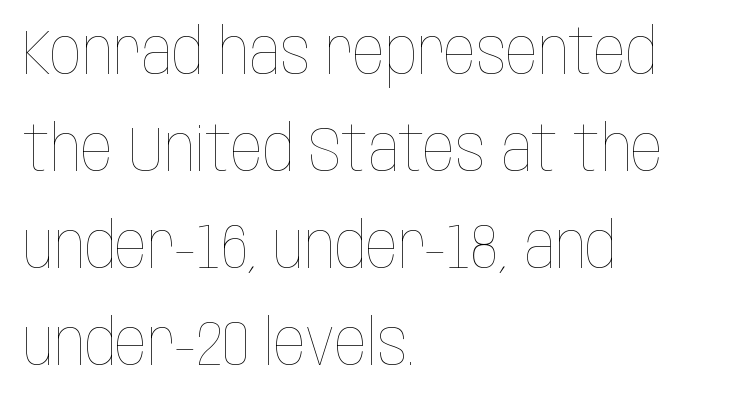
Q: Is the text bold? A: No.
Q: Is the text italic (slanted)? A: No, it is upright.
Q: Is the text underlined? A: No.
Q: How is the paragraph aligned? A: Left-aligned.
Q: Is the spacing between letters normal or unusually wide? A: Normal.
Q: Is the spacing between lines tight, normal or loose? A: Normal.
Q: Width (condensed, normal, or wide)? A: Condensed.
Q: Stroke contrast? A: Low.
Q: x-height? A: Large.
Q: Monospaced? A: No.
